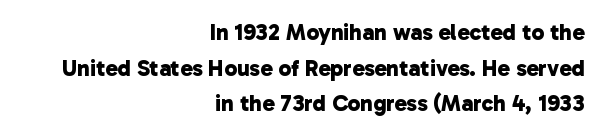
{"bold": "yes", "underline": "no", "align": "right", "line_spacing": "normal", "line_spacing_ratio": 1.55, "letter_spacing": "normal", "letter_spacing_em": 0.0, "glyph_px": 23}
